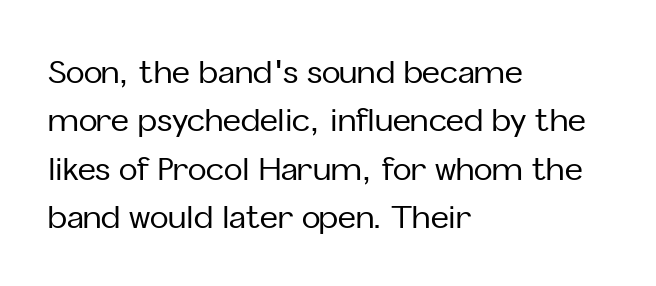
{"serif": "no", "italic": "no", "width": "normal", "stroke_contrast": "low", "x_height": "medium", "monospaced": "no", "underline": "no", "align": "left", "line_spacing": "normal", "line_spacing_ratio": 1.56, "letter_spacing": "normal", "letter_spacing_em": 0.0, "glyph_px": 31}
